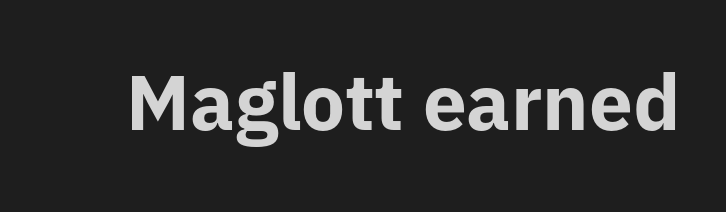
If you drew a line through each stem, it would be perfectly vertical. The line texture is even and compact thanks to regular tracking. Every letter is thick-stroked: bold, no question. Classification — sans serif.
